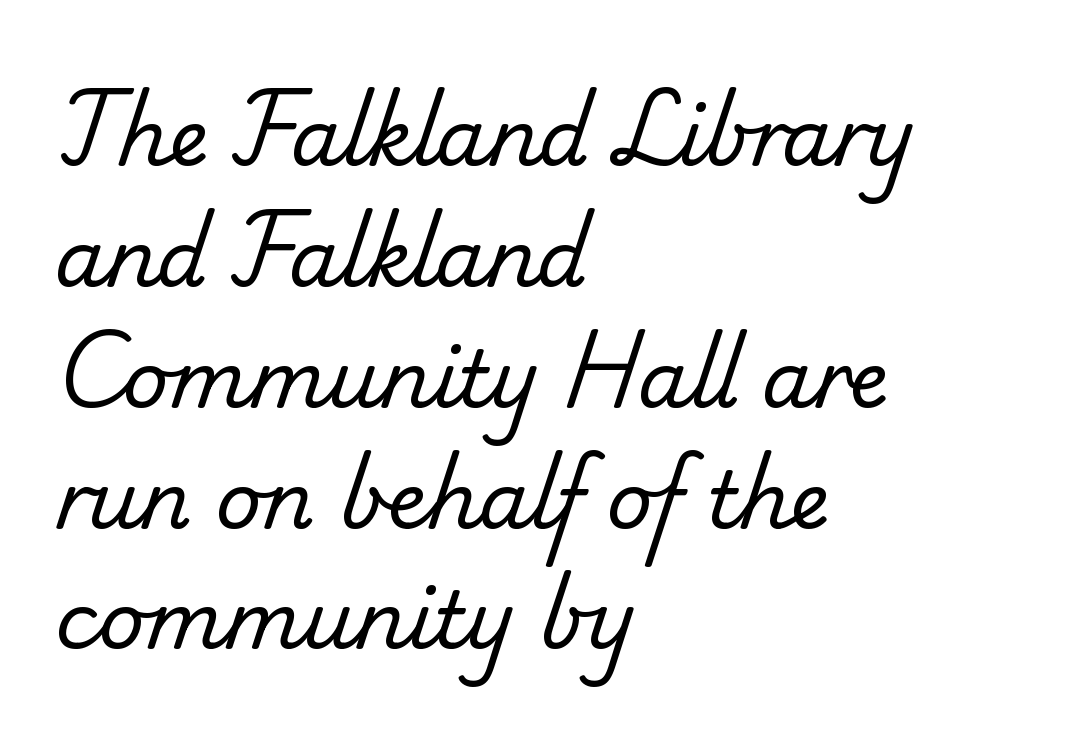
Q: Is the text bold? A: No.
Q: Is the typeface a serif or a sans-serif typeface? A: Serif.
Q: Is the text underlined? A: No.
Q: How is the paragraph aligned? A: Left-aligned.
Q: Is the spacing between letters normal or unusually wide? A: Normal.
Q: Is the spacing between lines tight, normal or loose? A: Normal.
Q: Width (condensed, normal, or wide)? A: Normal.
Q: Stroke contrast? A: Low.
Q: x-height? A: Small.
Q: Monospaced? A: No.
